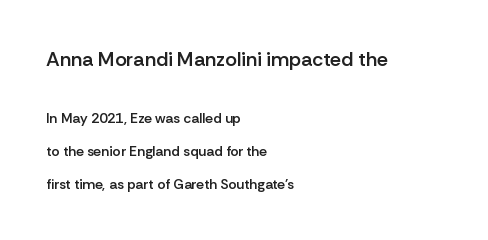
{"italic": "no", "bold": "semi", "underline": "no", "align": "left", "line_spacing": "loose", "line_spacing_ratio": 2.35, "letter_spacing": "normal", "letter_spacing_em": 0.0, "larger_block": "first", "size_ratio": 1.43, "glyph_px": 20}
